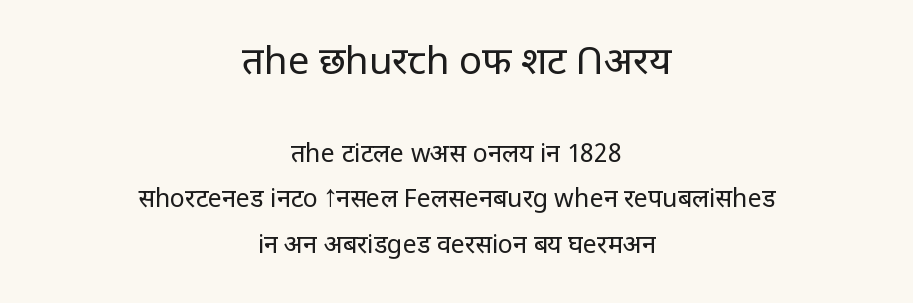
{"serif": "no", "italic": "no", "bold": "no", "weight": "regular", "width": "normal", "stroke_contrast": "low", "x_height": "large", "monospaced": "no", "underline": "no", "align": "center", "line_spacing_ratio": 1.82, "letter_spacing": "normal", "letter_spacing_em": 0.0, "larger_block": "first", "size_ratio": 1.52, "glyph_px": 38}
